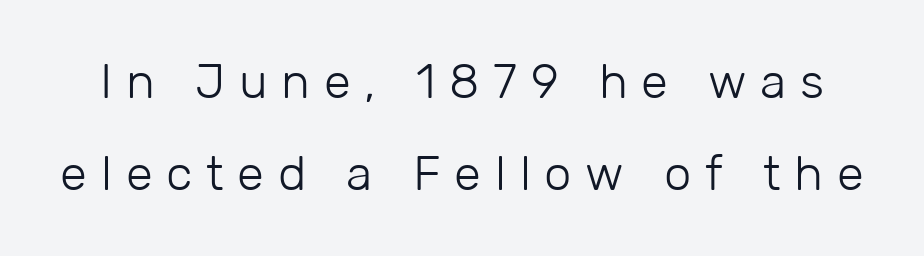
The image shows 49 px light sans-serif type, upright; set line spacing 1.88x, unusually wide letter spacing (+0.28 em), not underlined; low stroke contrast and a medium x-height.
